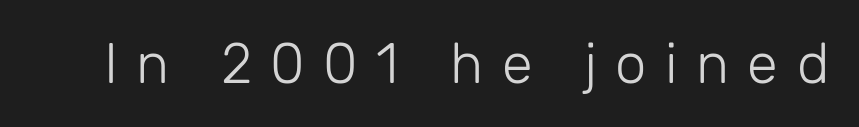
A roman cut, with each character standing at attention. Counters stay open thanks to moderate or lighter strokes. What kind of face is this? One without serifs — a sans. This sample has the flowing, uneven cadence of proportional lettering.
